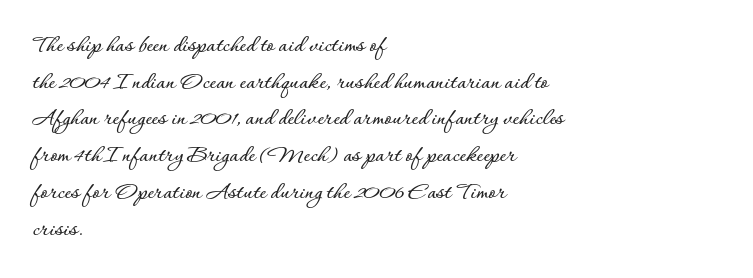
{"underline": "no", "align": "left", "line_spacing": "normal", "line_spacing_ratio": 1.47, "letter_spacing": "normal", "letter_spacing_em": 0.0, "glyph_px": 25}
